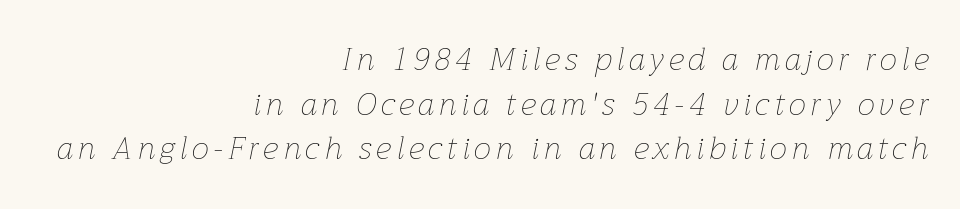
The lettering tilts uniformly, giving the passage an italic look. Each row of text sits above clean, open space. Is this a fixed-width face? No — the glyphs have proportional, varying widths. A flush-right, rag-left setting is used for this passage. These glyphs show unthickened strokes, regular width or finer.
